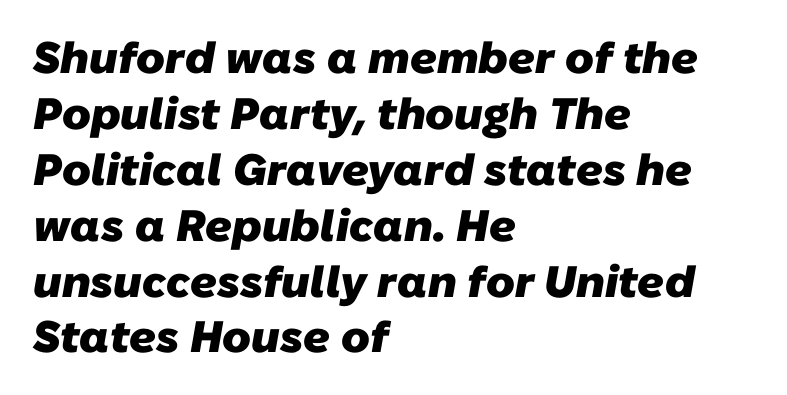
{"serif": "no", "bold": "yes", "weight": "heavy", "width": "normal", "stroke_contrast": "low", "x_height": "medium", "monospaced": "no", "underline": "no", "align": "left", "line_spacing": "normal", "line_spacing_ratio": 1.27, "letter_spacing": "normal", "letter_spacing_em": 0.0, "glyph_px": 44}
